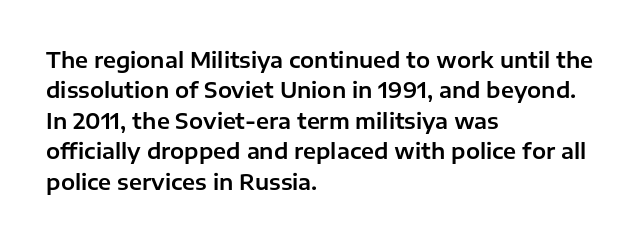
Q: Is the text italic (slanted)? A: No, it is upright.
Q: Is the text underlined? A: No.
Q: How is the paragraph aligned? A: Left-aligned.
Q: Is the spacing between letters normal or unusually wide? A: Normal.
Q: Is the spacing between lines tight, normal or loose? A: Normal.
